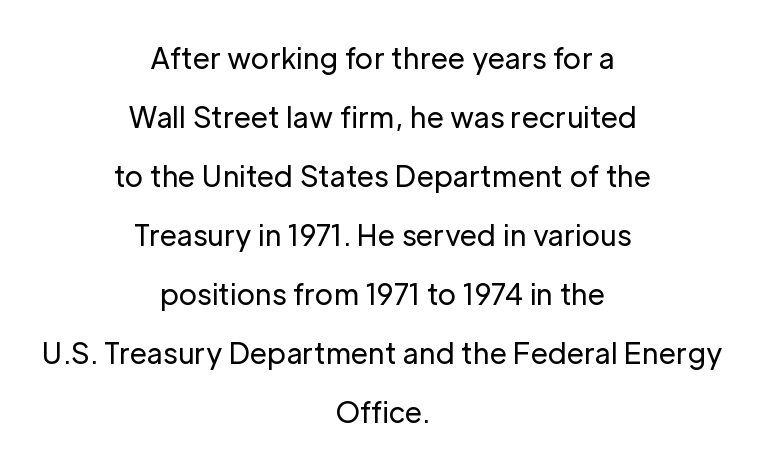
The image shows 28 px regular-weight sans-serif type, upright; set centered, loose line spacing (2.11x), normal letter spacing, not underlined; low stroke contrast and a medium x-height.
